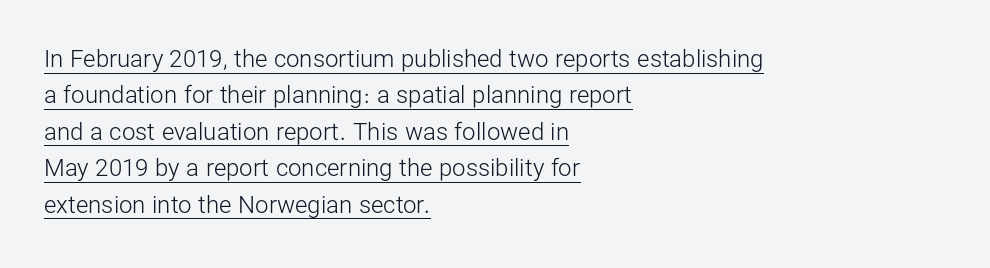
Is the stroke heavy? The answer is a plain regular-or-lighter. If you drew a line through each stem, it would be perfectly vertical. Vertical spacing — default. A classic flush-left, rag-right setting is used for this passage.
